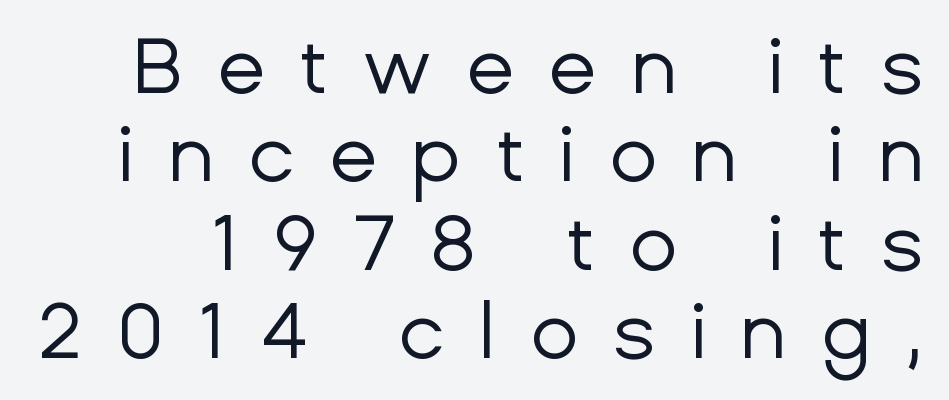
{"serif": "no", "italic": "no", "bold": "no", "weight": "regular", "width": "normal", "stroke_contrast": "low", "x_height": "medium", "monospaced": "no", "underline": "no", "line_spacing": "tight", "line_spacing_ratio": 1.12, "letter_spacing": "wide", "letter_spacing_em": 0.43, "glyph_px": 79}
